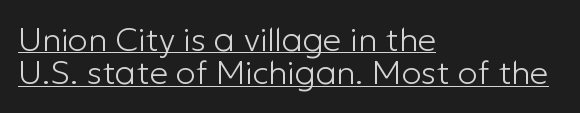
The image shows 33 px light sans-serif type, upright; set left-aligned, tight line spacing (1.01x), normal letter spacing, underlined; low stroke contrast and a medium x-height.
